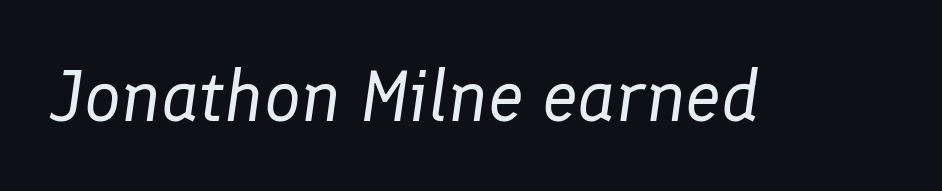
{"italic": "yes", "lean": "right", "slant_degrees": 8, "bold": "no", "weight": "regular", "width": "normal", "stroke_contrast": "low", "x_height": "medium", "monospaced": "no", "underline": "no", "letter_spacing": "normal", "letter_spacing_em": 0.0, "glyph_px": 73}
